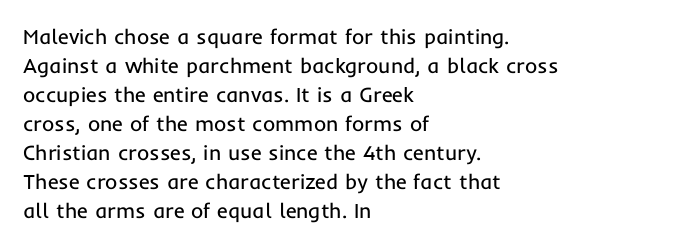
Q: Is the text bold? A: No.
Q: Is the text italic (slanted)? A: No, it is upright.
Q: Is the text underlined? A: No.
Q: How is the paragraph aligned? A: Left-aligned.
Q: Is the spacing between letters normal or unusually wide? A: Normal.
Q: Is the spacing between lines tight, normal or loose? A: Normal.
